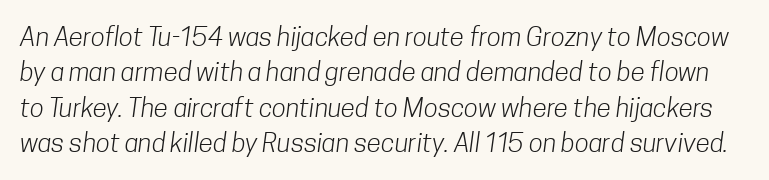
Q: Is the text bold? A: No.
Q: Is the text underlined? A: No.
Q: Is the spacing between letters normal or unusually wide? A: Normal.
Q: Is the spacing between lines tight, normal or loose? A: Normal.
